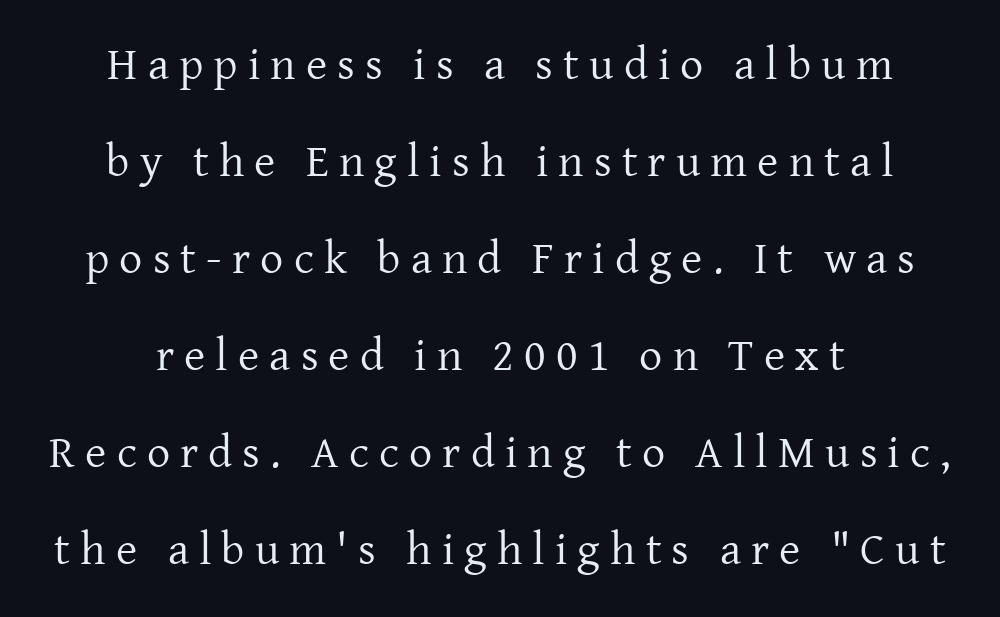
Loose tracking; the words dissolve into strings of separated letters. Compared with typical paragraphs, the rows here are farther apart. Stroke mass is kept to a normal reading level or below. Check where the strokes stop: tiny serifs finish them off. The face used here is proportionally spaced, like ordinary book or web type.
